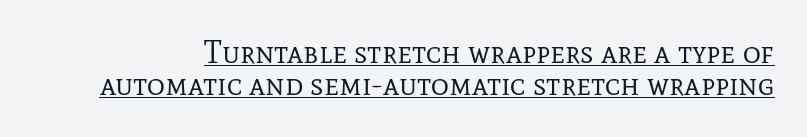
These lines keep a tight, regular rhythm from letter to letter. These lines are rendered in a variable-pitch font. These lines are composed in type with serifs. Letters have the restrained weight of plain body copy at most. Cramped leading.
